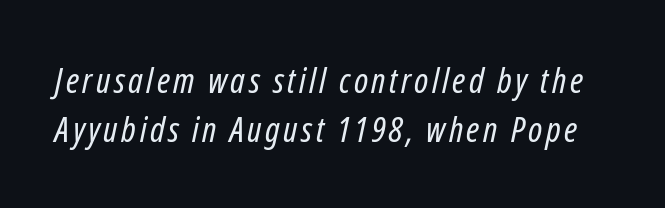
{"italic": "yes", "lean": "right", "slant_degrees": 12, "bold": "no", "weight": "regular", "width": "condensed", "stroke_contrast": "low", "x_height": "medium", "monospaced": "no", "underline": "no", "line_spacing": "normal", "line_spacing_ratio": 1.39, "glyph_px": 35}
